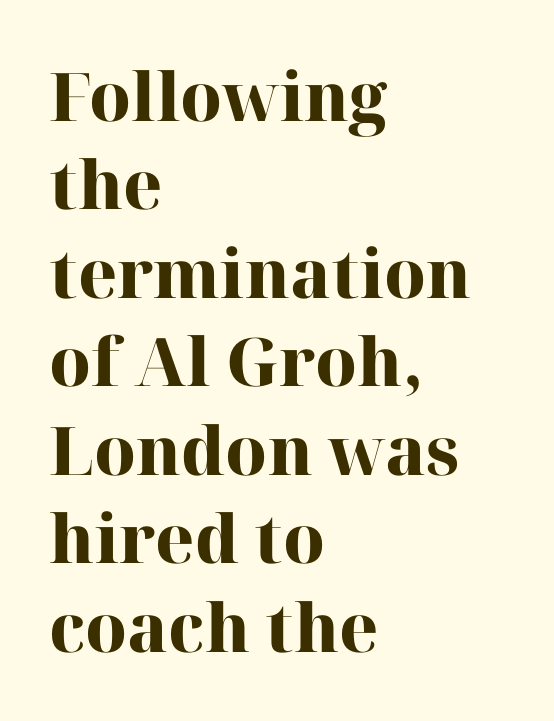
{"serif": "yes", "italic": "no", "bold": "yes", "weight": "heavy", "width": "normal", "stroke_contrast": "high", "x_height": "medium", "monospaced": "no", "underline": "no", "align": "left", "line_spacing": "normal", "line_spacing_ratio": 1.32, "letter_spacing": "normal", "letter_spacing_em": 0.0, "glyph_px": 67}
